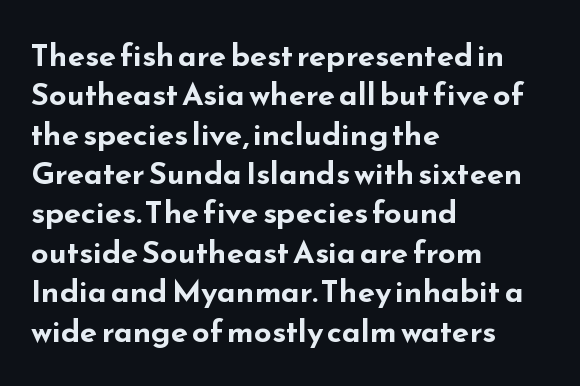
The image shows 31 px bold, wide sans-serif type, upright; set left-aligned, normal line spacing (1.27x), normal letter spacing, not underlined; low stroke contrast and a small x-height.
